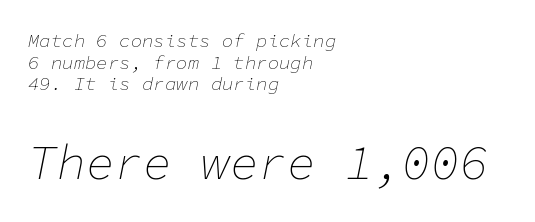
Quick note: interline space is minimal. Spacing between characters is what you'd get straight out of the box. Italic? Definitely — the glyphs are oblique. Is the lower block the larger one? Yes — the lower block carries the bigger type.
